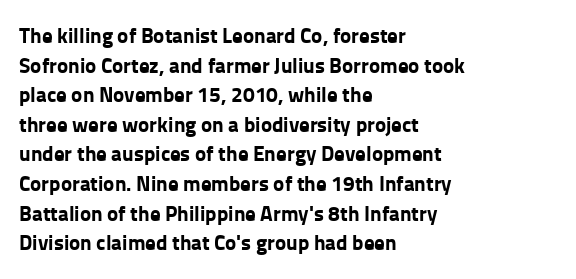
Q: Is the text bold? A: Yes.
Q: Is the text italic (slanted)? A: No, it is upright.
Q: Is the text underlined? A: No.
Q: How is the paragraph aligned? A: Left-aligned.
Q: Is the spacing between letters normal or unusually wide? A: Normal.
Q: Is the spacing between lines tight, normal or loose? A: Normal.
